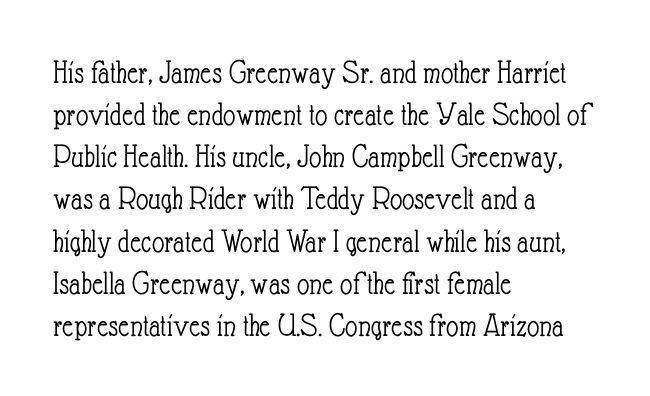
In terms of posture, this sample is upright. Weight: regular or lighter. The rendering uses natural spacing where letterforms have individual widths. The line texture is even and compact thanks to regular tracking.
